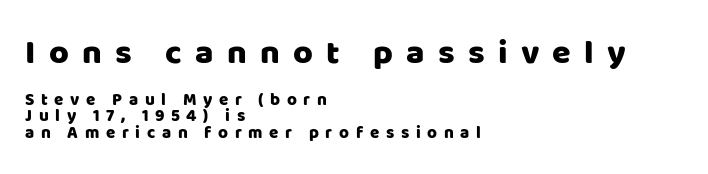
Q: Is the text italic (slanted)? A: No, it is upright.
Q: Is the typeface a serif or a sans-serif typeface? A: Sans-serif.
Q: Is the text underlined? A: No.
Q: How is the paragraph aligned? A: Left-aligned.
Q: Is the spacing between letters normal or unusually wide? A: Unusually wide.
Q: Is the spacing between lines tight, normal or loose? A: Tight.
Q: Which block of text is set in a larger size, the first (top) or the second (bottom)? A: The first (top) one.
Q: Width (condensed, normal, or wide)? A: Normal.
Q: Stroke contrast? A: Low.
Q: x-height? A: Large.
Q: Monospaced? A: No.
